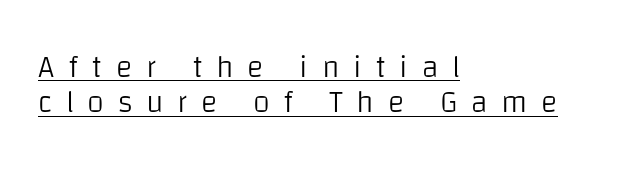
{"serif": "no", "italic": "no", "bold": "no", "weight": "light", "width": "normal", "stroke_contrast": "low", "x_height": "large", "monospaced": "no", "underline": "yes", "align": "left", "line_spacing": "tight", "line_spacing_ratio": 1.14, "letter_spacing": "wide", "letter_spacing_em": 0.44, "glyph_px": 31}
